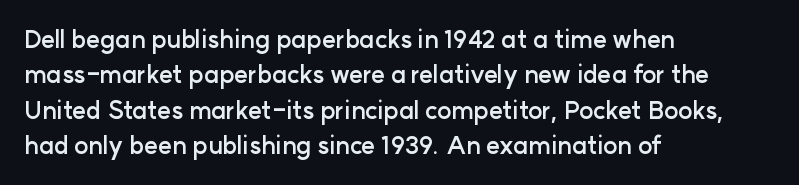
The image shows 24 px bold type, upright; set left-aligned, normal line spacing (1.47x), normal letter spacing, not underlined.
